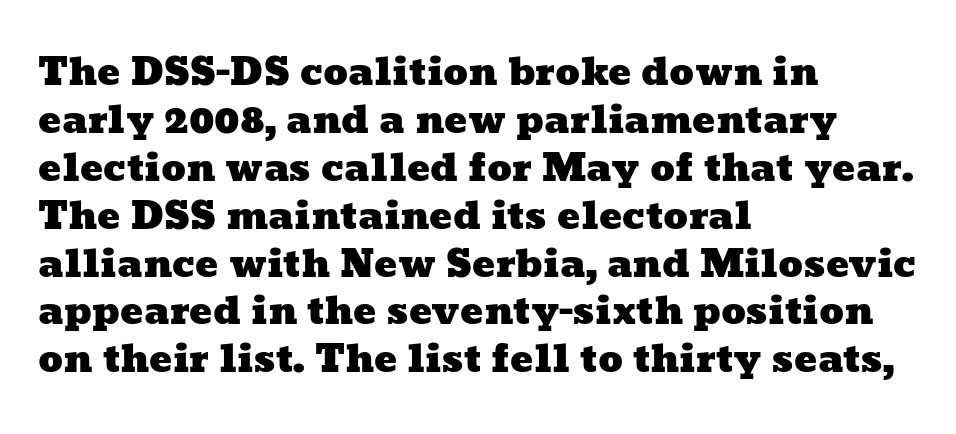
{"width": "wide", "stroke_contrast": "low", "x_height": "medium", "monospaced": "no", "underline": "no", "align": "left", "line_spacing": "normal", "line_spacing_ratio": 1.26, "letter_spacing": "normal", "letter_spacing_em": 0.0, "glyph_px": 38}
